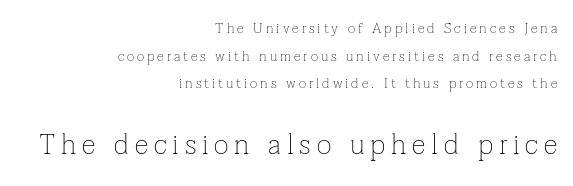
Q: Is the text bold? A: No.
Q: Is the text italic (slanted)? A: No, it is upright.
Q: Is the typeface a serif or a sans-serif typeface? A: Serif.
Q: Is the text underlined? A: No.
Q: How is the paragraph aligned? A: Right-aligned.
Q: Is the spacing between letters normal or unusually wide? A: Unusually wide.
Q: Is the spacing between lines tight, normal or loose? A: Loose.
Q: Which block of text is set in a larger size, the first (top) or the second (bottom)? A: The second (bottom) one.
Q: Width (condensed, normal, or wide)? A: Normal.
Q: Stroke contrast? A: Low.
Q: x-height? A: Medium.
Q: Monospaced? A: No.
